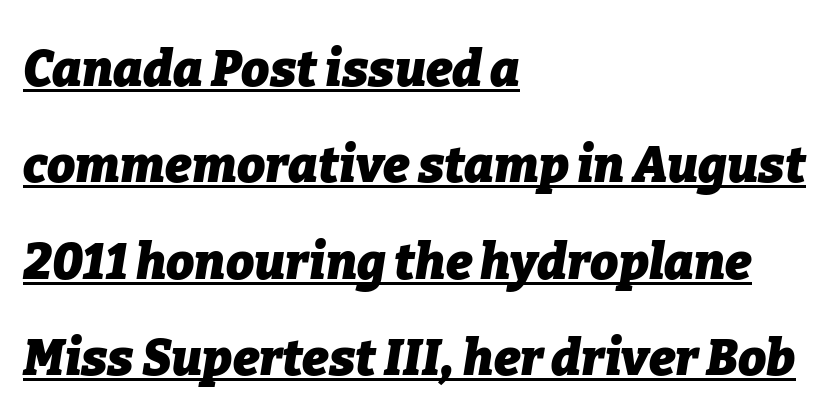
{"italic": "yes", "lean": "right", "slant_degrees": 9, "bold": "yes", "weight": "heavy", "width": "normal", "stroke_contrast": "low", "x_height": "medium", "monospaced": "no", "underline": "yes", "align": "left", "line_spacing": "loose", "line_spacing_ratio": 1.93, "letter_spacing": "normal", "letter_spacing_em": 0.0, "glyph_px": 50}
